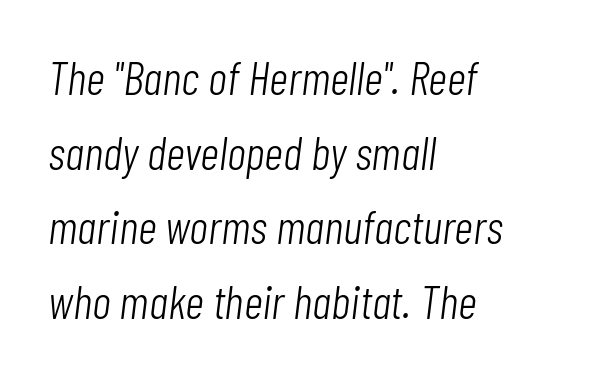
Q: Is the text bold? A: No.
Q: Is the text italic (slanted)? A: Yes, it leans right by about 7 degrees.
Q: Is the text underlined? A: No.
Q: How is the paragraph aligned? A: Left-aligned.
Q: Is the spacing between letters normal or unusually wide? A: Normal.
Q: Is the spacing between lines tight, normal or loose? A: Normal.
Q: Width (condensed, normal, or wide)? A: Condensed.
Q: Stroke contrast? A: Low.
Q: x-height? A: Medium.
Q: Monospaced? A: No.
